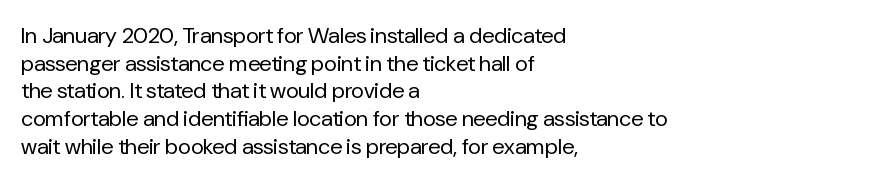
{"italic": "no", "bold": "no", "underline": "no", "align": "left", "line_spacing": "normal", "line_spacing_ratio": 1.26, "letter_spacing": "normal", "letter_spacing_em": 0.0, "glyph_px": 22}
